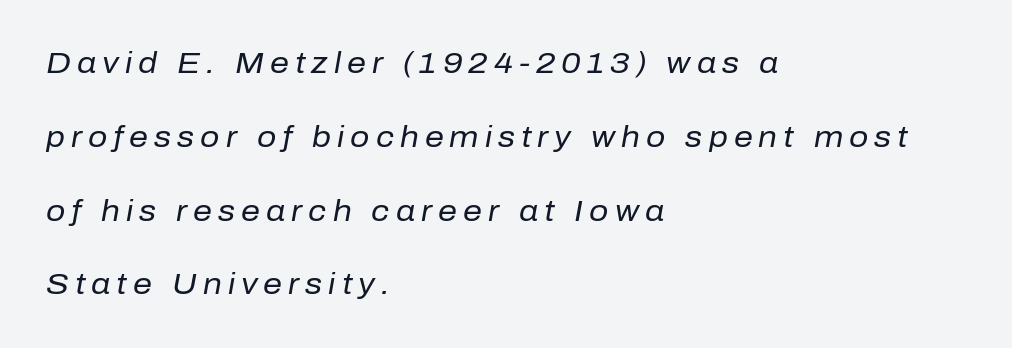
Q: Is the text bold? A: No.
Q: Is the text italic (slanted)? A: Yes, it leans right by about 10 degrees.
Q: Is the text underlined? A: No.
Q: How is the paragraph aligned? A: Left-aligned.
Q: Is the spacing between letters normal or unusually wide? A: Unusually wide.
Q: Is the spacing between lines tight, normal or loose? A: Loose.
Q: Width (condensed, normal, or wide)? A: Normal.
Q: Stroke contrast? A: Low.
Q: x-height? A: Medium.
Q: Monospaced? A: No.
